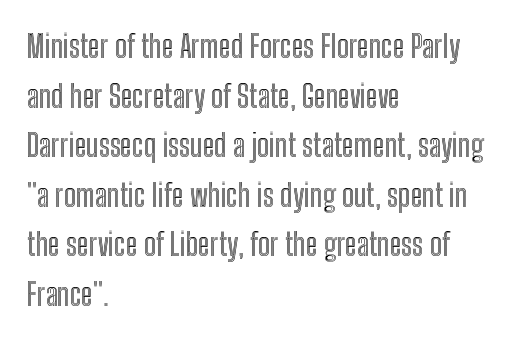
The image shows 31 px condensed type, upright; set left-aligned, normal line spacing (1.6x), normal letter spacing, not underlined; a medium x-height.
